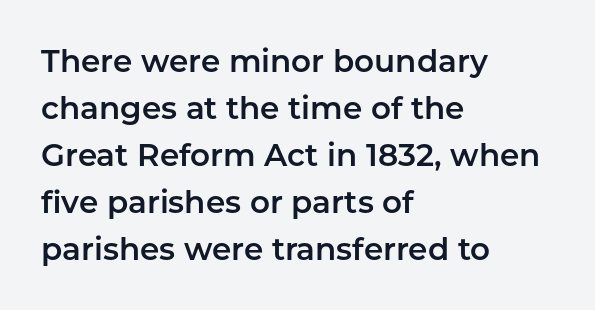
Q: Is the text italic (slanted)? A: No, it is upright.
Q: Is the typeface a serif or a sans-serif typeface? A: Sans-serif.
Q: Is the text underlined? A: No.
Q: How is the paragraph aligned? A: Left-aligned.
Q: Is the spacing between letters normal or unusually wide? A: Normal.
Q: Is the spacing between lines tight, normal or loose? A: Normal.
Q: Width (condensed, normal, or wide)? A: Normal.
Q: Stroke contrast? A: Low.
Q: x-height? A: Medium.
Q: Monospaced? A: No.
